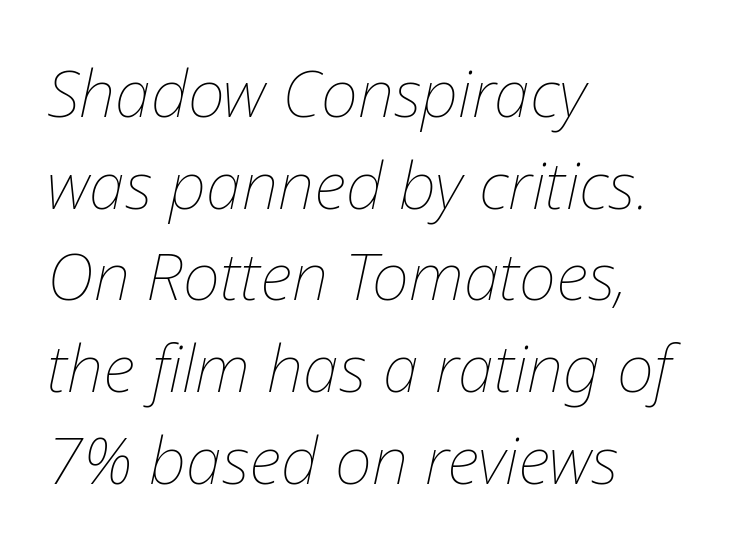
The image shows 65 px thin type, italic (leaning right); set left-aligned, normal line spacing (1.41x), normal letter spacing, not underlined; low stroke contrast and a medium x-height.
